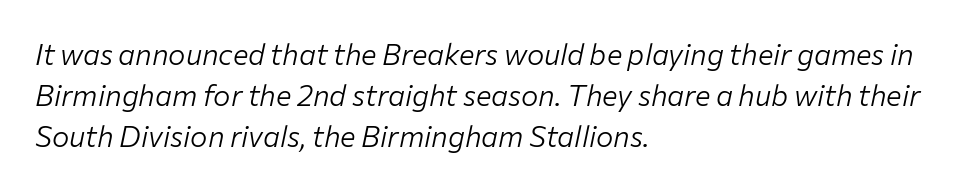
Does the leading feel generous? No, just average. Any mark beneath the type? The region is blank. Looks like regular typesetting: each glyph gets only the width it needs. Typeset ragged right — the left edge is the straight one.
